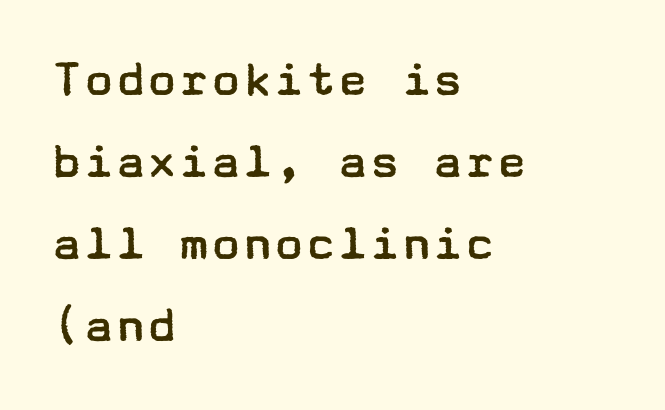
{"serif": "no", "italic": "no", "bold": "no", "weight": "regular", "width": "wide", "stroke_contrast": "low", "x_height": "medium", "underline": "no", "align": "left", "line_spacing": "normal", "line_spacing_ratio": 1.55, "letter_spacing": "normal", "letter_spacing_em": 0.0, "glyph_px": 53}
